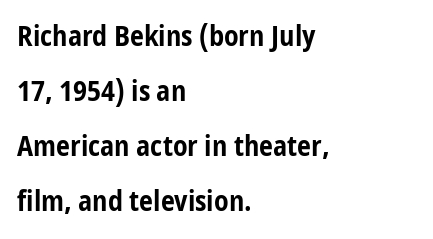
The image shows 28 px bold, condensed sans-serif type, upright; set left-aligned, loose line spacing (1.97x), normal letter spacing, not underlined; low stroke contrast and a medium x-height.
